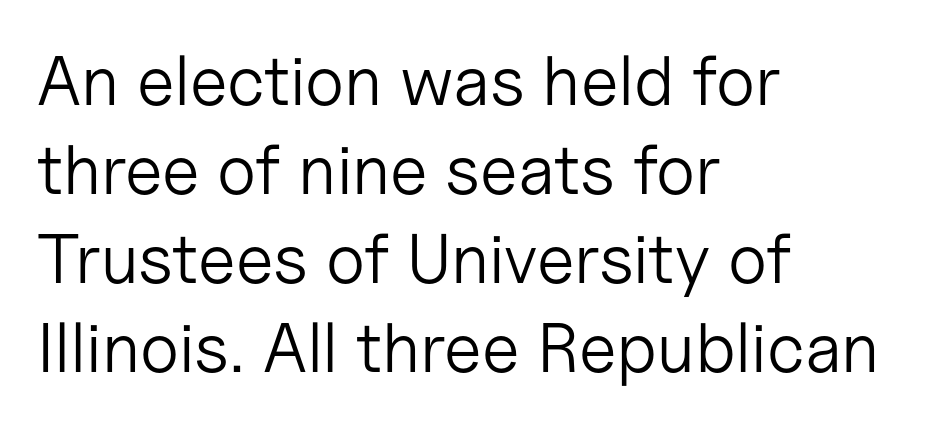
Q: Is the text bold? A: No.
Q: Is the text italic (slanted)? A: No, it is upright.
Q: Is the typeface a serif or a sans-serif typeface? A: Sans-serif.
Q: Is the text underlined? A: No.
Q: How is the paragraph aligned? A: Left-aligned.
Q: Is the spacing between letters normal or unusually wide? A: Normal.
Q: Is the spacing between lines tight, normal or loose? A: Normal.
Q: Width (condensed, normal, or wide)? A: Normal.
Q: Stroke contrast? A: Low.
Q: x-height? A: Medium.
Q: Monospaced? A: No.
